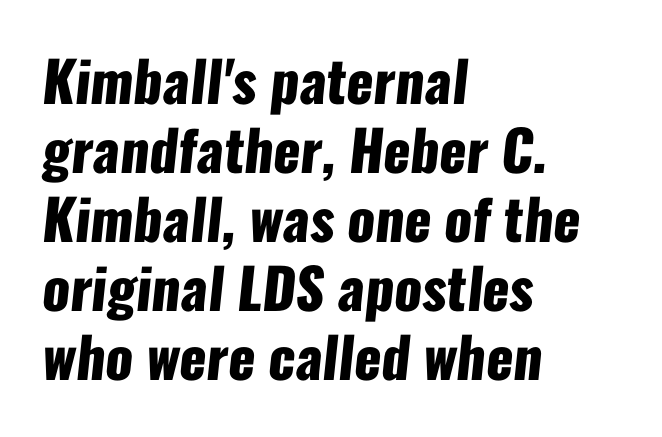
Q: Is the text bold? A: Yes.
Q: Is the typeface a serif or a sans-serif typeface? A: Sans-serif.
Q: Is the text underlined? A: No.
Q: How is the paragraph aligned? A: Left-aligned.
Q: Is the spacing between letters normal or unusually wide? A: Normal.
Q: Width (condensed, normal, or wide)? A: Condensed.
Q: Stroke contrast? A: Low.
Q: x-height? A: Medium.
Q: Monospaced? A: No.
